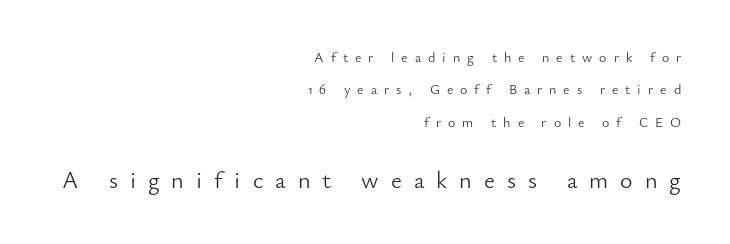
These glyphs show unthickened strokes, regular width or finer. Decoration check: the copy has no underline. Line ends are locked; line starts wander. Inter-character spacing is expanded well beyond the font's built-in metrics. Regarding leading, the lines here are spaced well apart. The face used here appears at its bigger size in the lower chunk.
